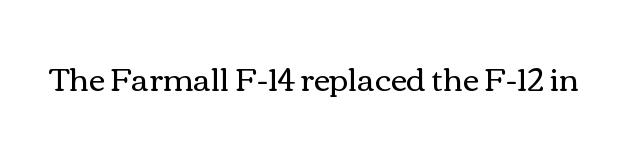
The image shows 32 px regular-weight, wide type, upright; set normal letter spacing, not underlined; a medium x-height.
